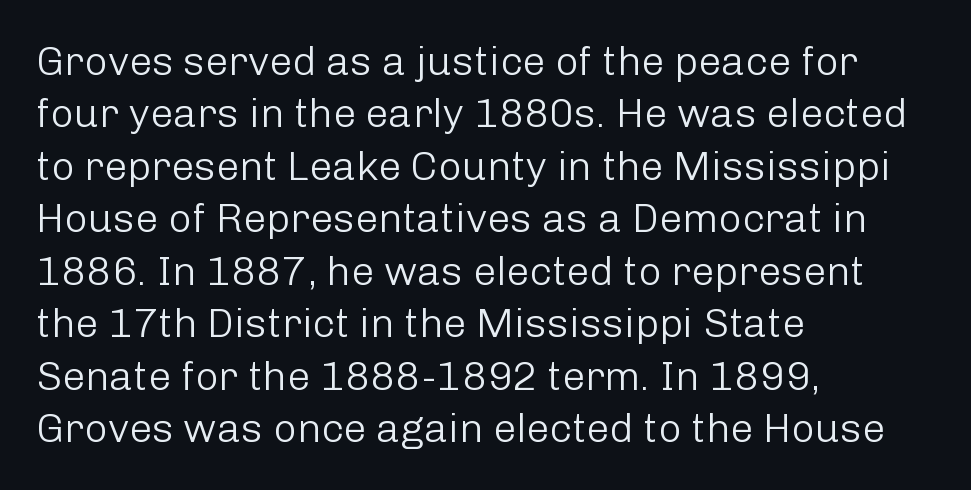
The image shows 41 px light sans-serif type, upright; set left-aligned, normal line spacing (1.28x), normal letter spacing, not underlined; low stroke contrast and a medium x-height.
